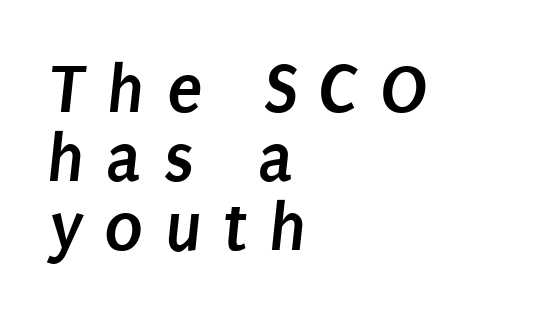
Every letter is thick-stroked: bold, no question. In terms of letterform style, serifs are entirely absent. Each new line begins almost immediately beneath the previous one. The area under the type is left untouched. Looks like regular typesetting: each glyph gets only the width it needs.
